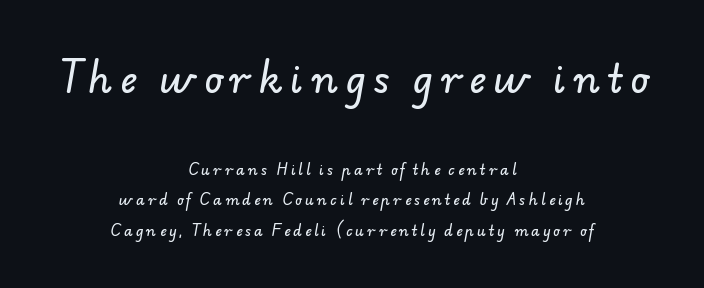
{"serif": "no", "width": "normal", "stroke_contrast": "low", "x_height": "small", "monospaced": "no", "underline": "no", "align": "center", "line_spacing": "loose", "line_spacing_ratio": 2.19, "letter_spacing": "wide", "letter_spacing_em": 0.22, "larger_block": "first", "size_ratio": 2.64, "glyph_px": 37}
